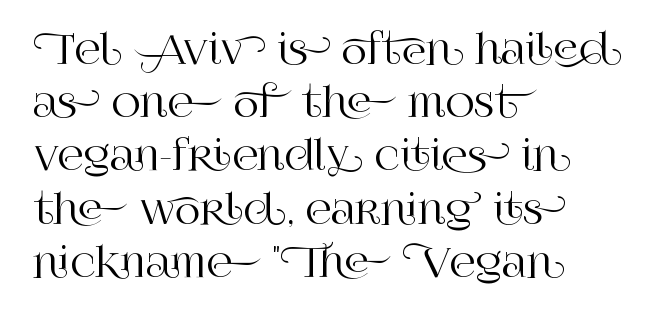
Q: Is the text italic (slanted)? A: No, it is upright.
Q: Is the typeface a serif or a sans-serif typeface? A: Serif.
Q: Is the text underlined? A: No.
Q: How is the paragraph aligned? A: Left-aligned.
Q: Is the spacing between letters normal or unusually wide? A: Normal.
Q: Is the spacing between lines tight, normal or loose? A: Normal.
Q: Width (condensed, normal, or wide)? A: Normal.
Q: Stroke contrast? A: High.
Q: x-height? A: Large.
Q: Monospaced? A: No.
